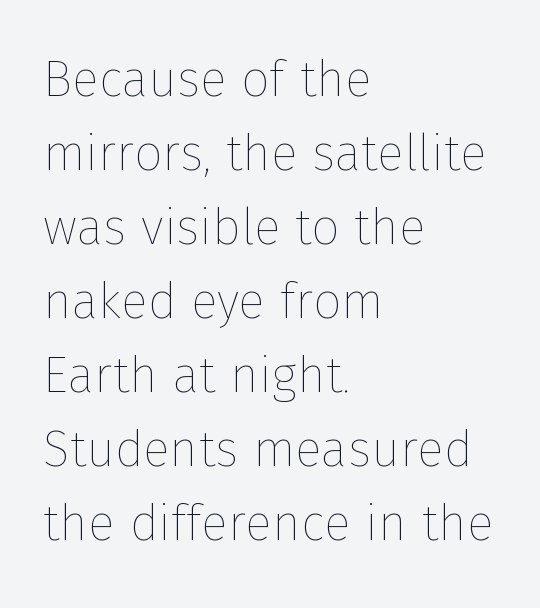
The image shows 50 px thin type, upright; set left-aligned, normal line spacing (1.48x), normal letter spacing, not underlined; low stroke contrast and a medium x-height.
